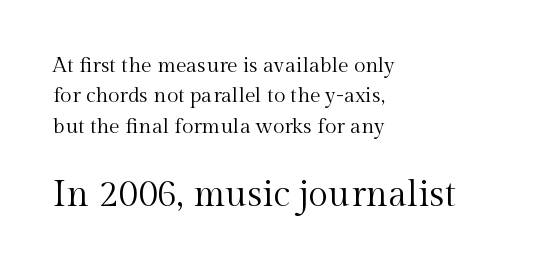
{"serif": "yes", "italic": "no", "bold": "no", "weight": "regular", "width": "normal", "x_height": "medium", "monospaced": "no", "underline": "no", "align": "left", "line_spacing": "normal", "line_spacing_ratio": 1.45, "letter_spacing": "normal", "letter_spacing_em": 0.0, "larger_block": "second", "size_ratio": 1.71, "glyph_px": 36}
